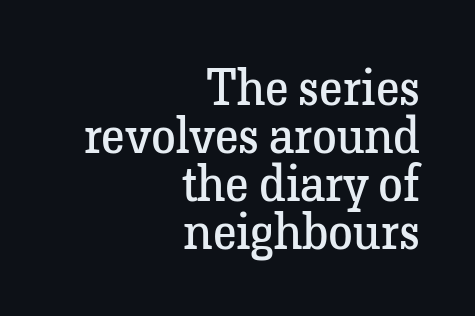
Note the varied advance widths — an 'i' is clearly narrower than an 'm'. The designer dialed line spacing down below the default. Old-style or modern, the face here clearly has serifs. The tracking reads as untouched default to a designer's eye. A quiet, ordinary-to-light weight characterises the typeface. The ragged edge is on the left, which tells us the setting is flush right.
